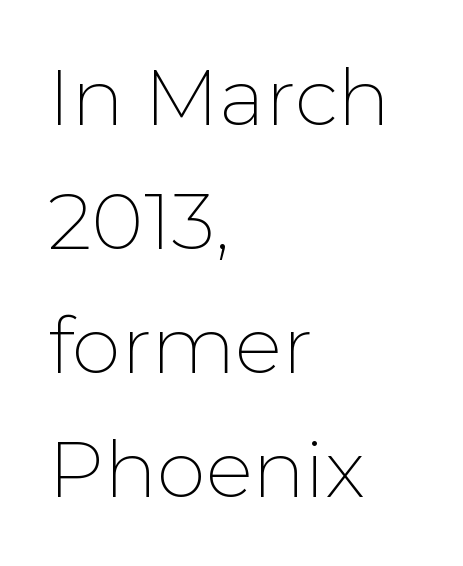
{"serif": "no", "italic": "no", "bold": "no", "weight": "thin", "width": "normal", "stroke_contrast": "low", "x_height": "medium", "monospaced": "no", "underline": "no", "align": "left", "line_spacing": "normal", "line_spacing_ratio": 1.57, "letter_spacing": "normal", "letter_spacing_em": 0.0, "glyph_px": 79}
